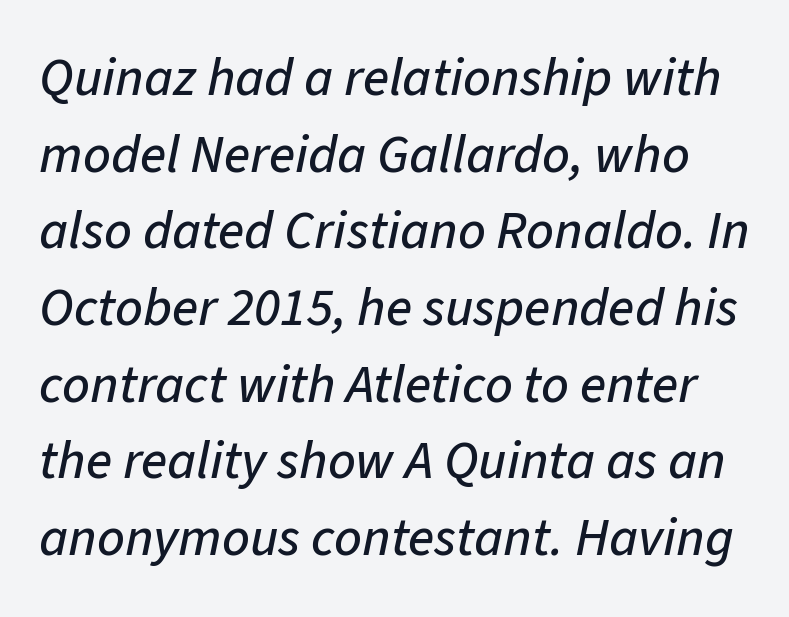
Q: Is the text italic (slanted)? A: Yes, it leans right by about 11 degrees.
Q: Is the text underlined? A: No.
Q: Is the spacing between letters normal or unusually wide? A: Normal.
Q: Is the spacing between lines tight, normal or loose? A: Normal.
Q: Width (condensed, normal, or wide)? A: Normal.
Q: Stroke contrast? A: Low.
Q: x-height? A: Medium.
Q: Monospaced? A: No.
